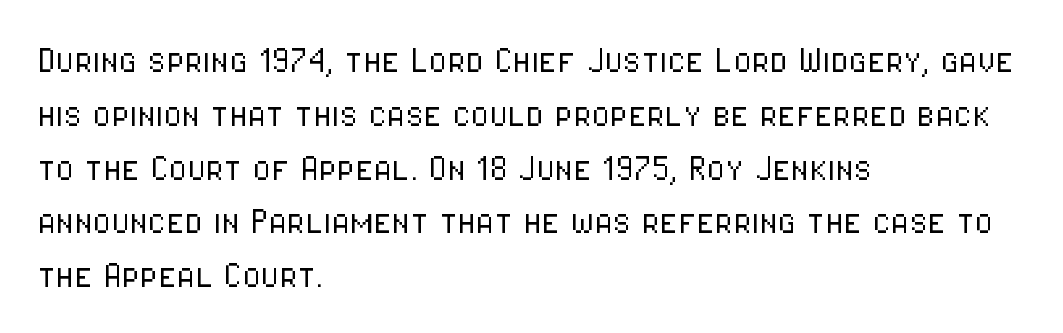
{"serif": "no", "italic": "no", "bold": "no", "weight": "light", "width": "condensed", "stroke_contrast": "low", "x_height": "medium", "monospaced": "no", "underline": "no", "align": "left", "line_spacing": "normal", "line_spacing_ratio": 1.28, "letter_spacing": "normal", "letter_spacing_em": 0.0, "glyph_px": 42}
